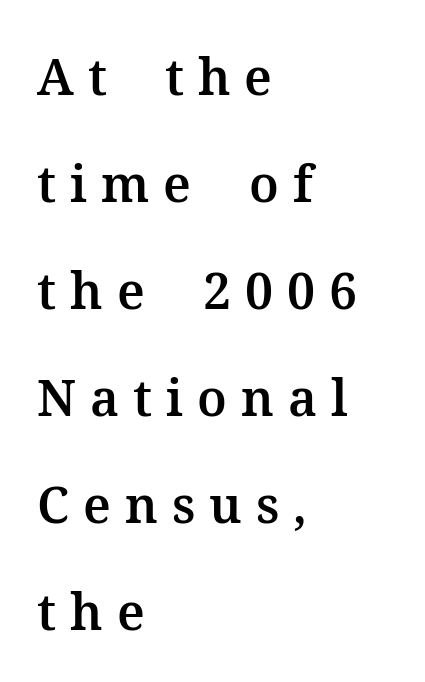
The image shows 50 px serif type, upright; set left-aligned, loose line spacing (2.14x), unusually wide letter spacing (+0.28 em), not underlined; medium stroke contrast and a medium x-height.
